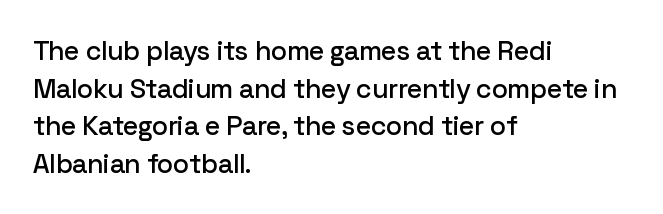
{"italic": "no", "underline": "no", "align": "left", "line_spacing": "normal", "line_spacing_ratio": 1.39, "letter_spacing": "normal", "letter_spacing_em": 0.0, "glyph_px": 27}
